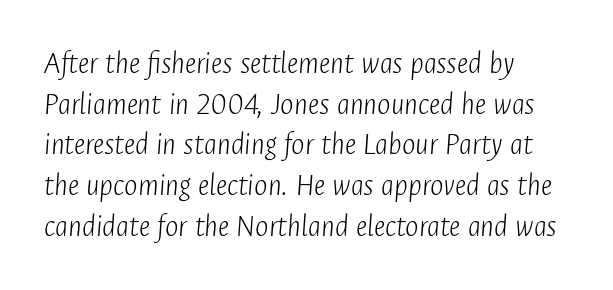
The image shows 32 px light, condensed type, italic (leaning right); set left-aligned, normal line spacing (1.27x), normal letter spacing, not underlined; low stroke contrast and a medium x-height.
